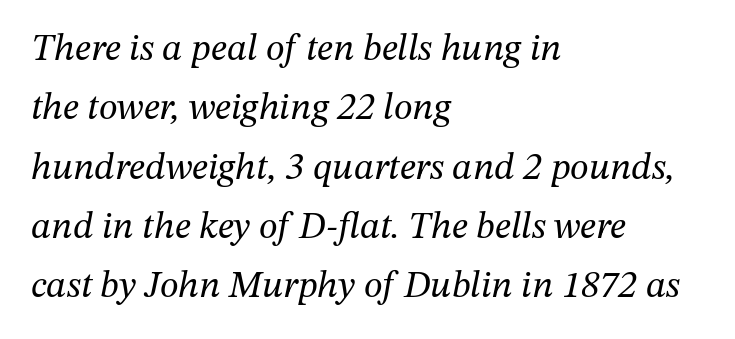
{"serif": "yes", "italic": "yes", "lean": "right", "slant_degrees": 12, "bold": "no", "weight": "regular", "width": "normal", "stroke_contrast": "medium", "x_height": "medium", "monospaced": "no", "underline": "no", "align": "left", "line_spacing": "normal", "line_spacing_ratio": 1.56, "letter_spacing": "normal", "letter_spacing_em": 0.0, "glyph_px": 38}
